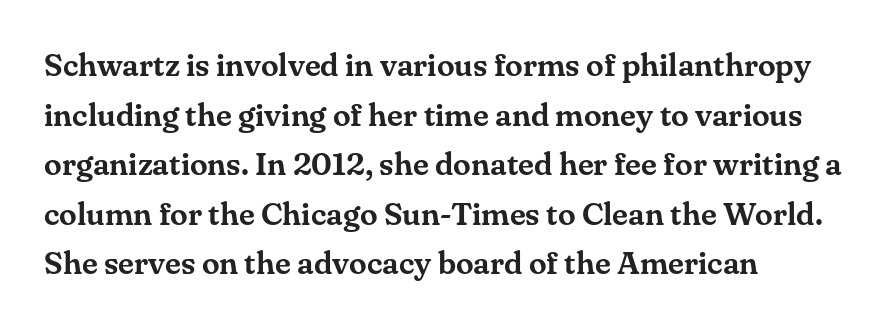
{"serif": "yes", "italic": "no", "width": "normal", "stroke_contrast": "medium", "x_height": "small", "monospaced": "no", "underline": "no", "align": "left", "line_spacing": "normal", "line_spacing_ratio": 1.55, "letter_spacing": "normal", "letter_spacing_em": 0.0, "glyph_px": 32}
